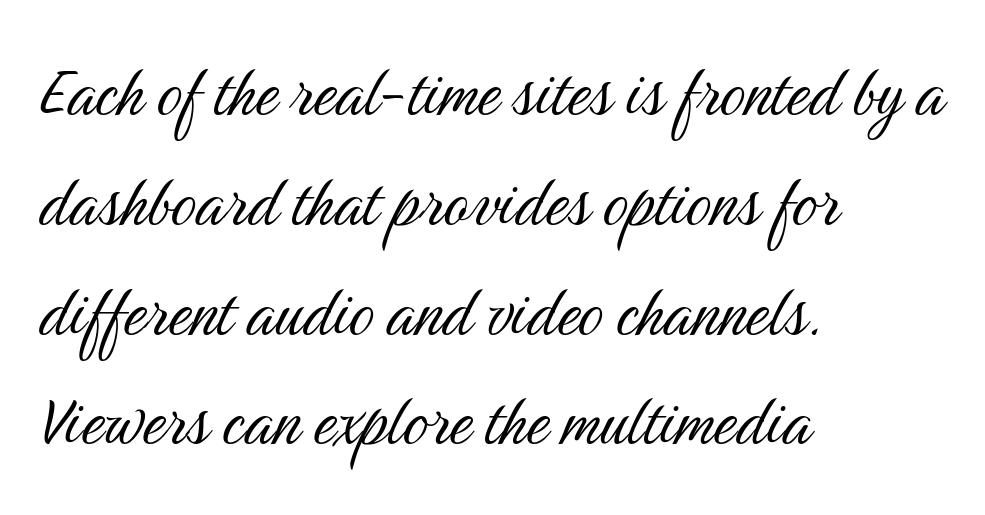
Q: Is the text bold? A: No.
Q: Is the text italic (slanted)? A: Yes.
Q: Is the typeface a serif or a sans-serif typeface? A: Sans-serif.
Q: Is the text underlined? A: No.
Q: How is the paragraph aligned? A: Left-aligned.
Q: Is the spacing between letters normal or unusually wide? A: Normal.
Q: Is the spacing between lines tight, normal or loose? A: Normal.
Q: Width (condensed, normal, or wide)? A: Condensed.
Q: Stroke contrast? A: Medium.
Q: x-height? A: Medium.
Q: Monospaced? A: No.
